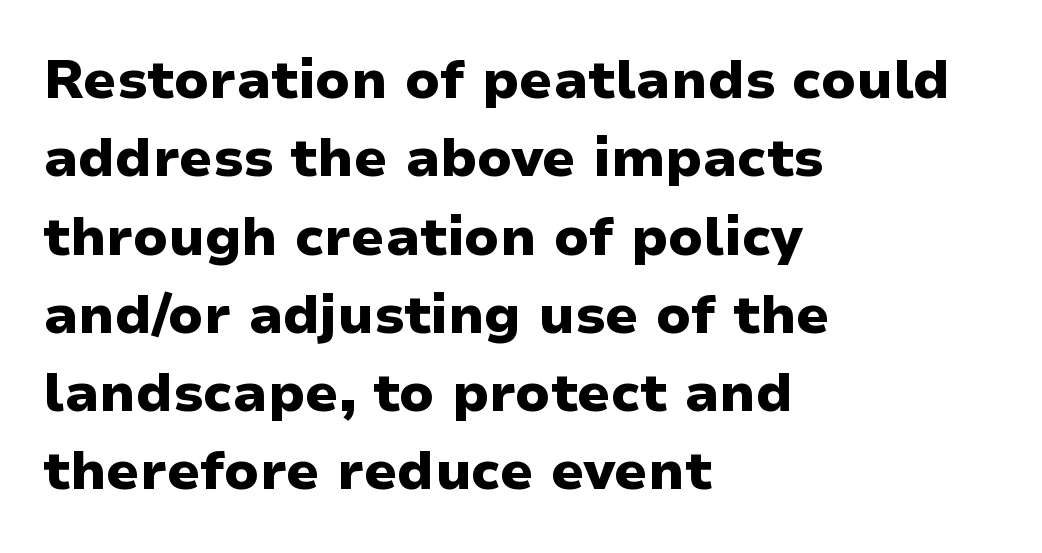
{"serif": "no", "italic": "no", "bold": "yes", "weight": "heavy", "width": "normal", "stroke_contrast": "low", "x_height": "medium", "monospaced": "no", "underline": "no", "align": "left", "line_spacing": "normal", "line_spacing_ratio": 1.45, "letter_spacing": "normal", "letter_spacing_em": 0.0, "glyph_px": 54}
